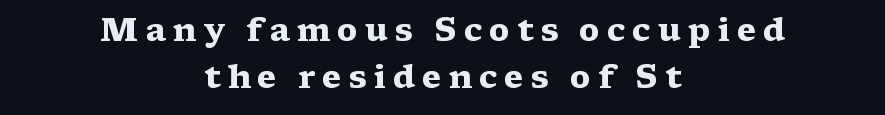
The image shows 32 px heavy, wide serif type, upright; set centered, normal line spacing (1.48x), unusually wide letter spacing (+0.21 em), not underlined; medium stroke contrast and a medium x-height.
